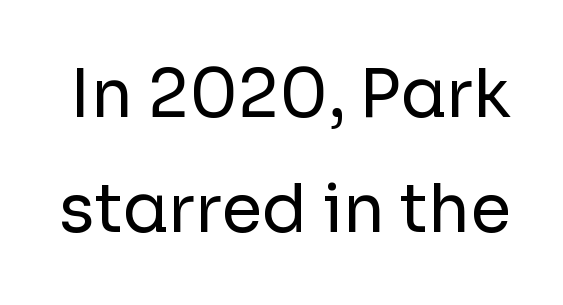
Q: Is the text bold? A: No.
Q: Is the text italic (slanted)? A: No, it is upright.
Q: Is the typeface a serif or a sans-serif typeface? A: Sans-serif.
Q: Is the text underlined? A: No.
Q: Is the spacing between letters normal or unusually wide? A: Normal.
Q: Width (condensed, normal, or wide)? A: Normal.
Q: Stroke contrast? A: Low.
Q: x-height? A: Medium.
Q: Monospaced? A: No.
